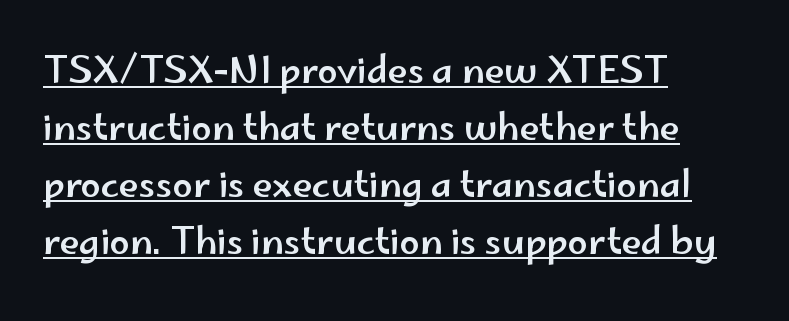
Q: Is the text italic (slanted)? A: No, it is upright.
Q: Is the typeface a serif or a sans-serif typeface? A: Sans-serif.
Q: Is the text underlined? A: Yes.
Q: How is the paragraph aligned? A: Left-aligned.
Q: Is the spacing between letters normal or unusually wide? A: Normal.
Q: Is the spacing between lines tight, normal or loose? A: Normal.
Q: Width (condensed, normal, or wide)? A: Wide.
Q: Stroke contrast? A: Low.
Q: x-height? A: Small.
Q: Monospaced? A: No.
